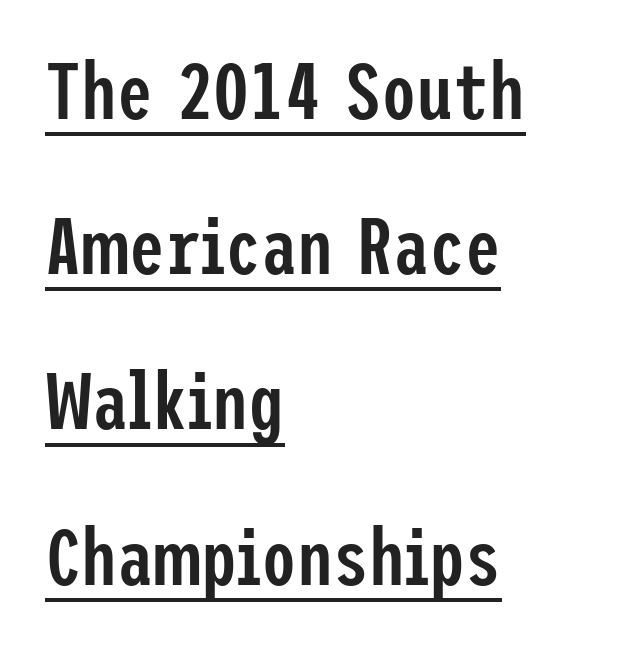
The image shows 80 px semibold, condensed sans-serif type, upright; set left-aligned, loose line spacing (1.94x), normal letter spacing, underlined; low stroke contrast and a medium x-height.
